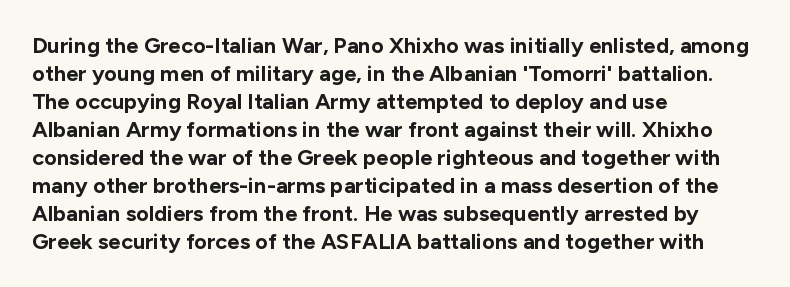
Q: Is the text bold? A: Yes.
Q: Is the text italic (slanted)? A: No, it is upright.
Q: Is the text underlined? A: No.
Q: How is the paragraph aligned? A: Left-aligned.
Q: Is the spacing between letters normal or unusually wide? A: Normal.
Q: Is the spacing between lines tight, normal or loose? A: Normal.
